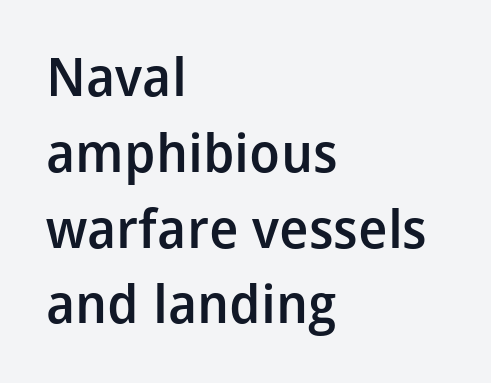
These lines are rendered in a variable-pitch font. Summary of weight: moderately heavy, a semibold. The rendering anchors every line to the left-hand side. Observe the absence of serifs on each vertical stroke in this sample. The face used here is rendered with its standard letterfit. Posture: vertical.
